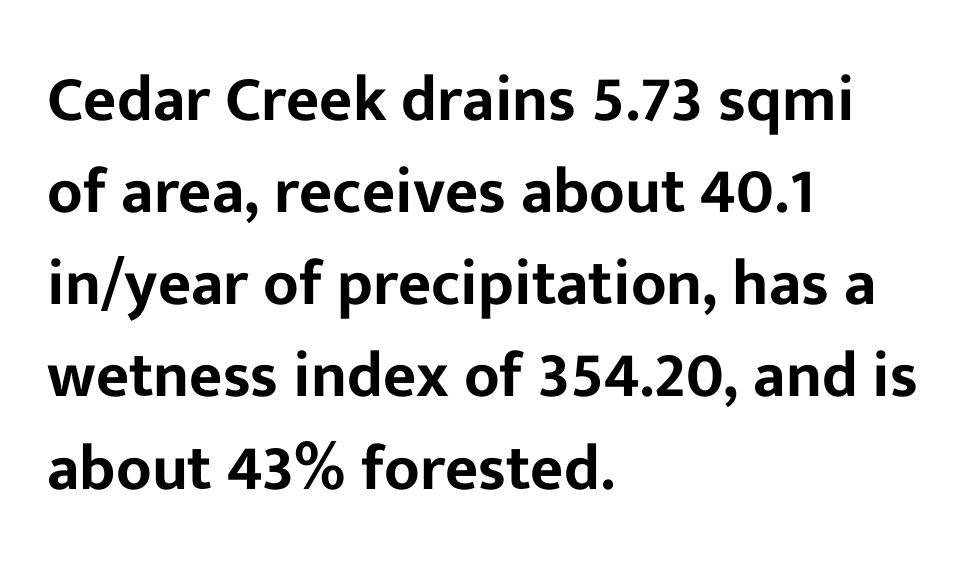
{"serif": "no", "italic": "no", "width": "normal", "stroke_contrast": "low", "x_height": "medium", "monospaced": "no", "underline": "no", "align": "left", "line_spacing": "normal", "line_spacing_ratio": 1.44, "letter_spacing": "normal", "letter_spacing_em": 0.0, "glyph_px": 64}
